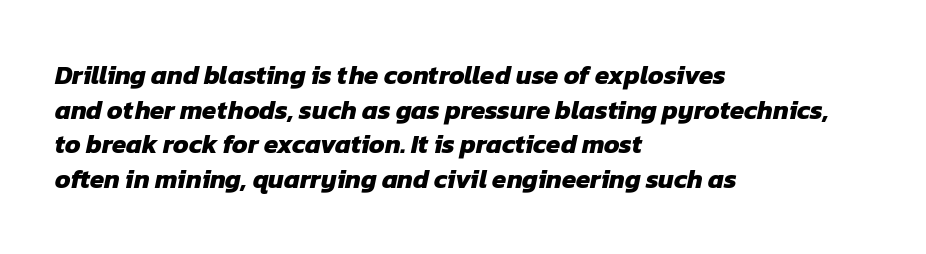
{"bold": "yes", "underline": "no", "align": "left", "line_spacing": "normal", "line_spacing_ratio": 1.33, "letter_spacing": "normal", "letter_spacing_em": 0.0, "glyph_px": 26}
